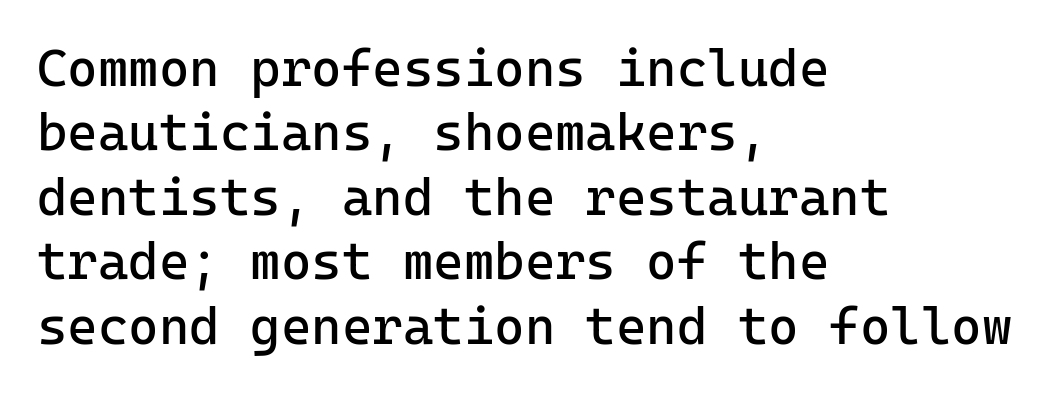
The passage shown has conventional tracking throughout. Upright lettering throughout. Monospaced: the letters line up in strict vertical columns. This reads as an unemphasized weight, regular at the heaviest. Check where the strokes stop: nothing finishes them off — pure sans.
